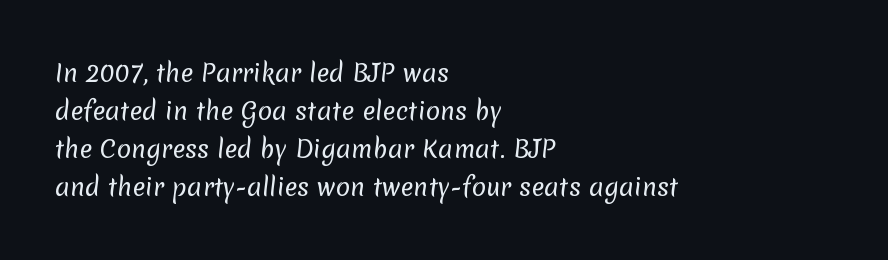
Q: Is the text bold? A: No.
Q: Is the text underlined? A: No.
Q: How is the paragraph aligned? A: Left-aligned.
Q: Is the spacing between letters normal or unusually wide? A: Normal.
Q: Is the spacing between lines tight, normal or loose? A: Normal.
